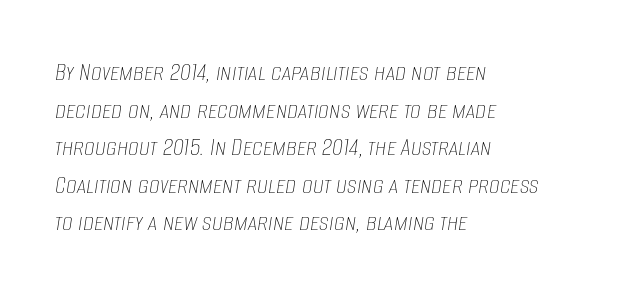
{"italic": "yes", "lean": "right", "slant_degrees": 8, "bold": "no", "underline": "no", "align": "left", "line_spacing": "normal", "line_spacing_ratio": 1.39, "letter_spacing": "normal", "letter_spacing_em": 0.0, "glyph_px": 27}
